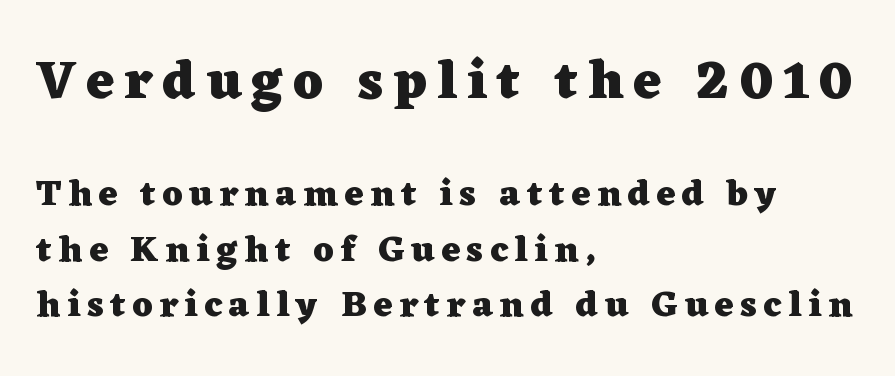
Q: Is the text bold? A: Yes.
Q: Is the text italic (slanted)? A: No, it is upright.
Q: Is the typeface a serif or a sans-serif typeface? A: Serif.
Q: Is the text underlined? A: No.
Q: How is the paragraph aligned? A: Left-aligned.
Q: Is the spacing between lines tight, normal or loose? A: Normal.
Q: Which block of text is set in a larger size, the first (top) or the second (bottom)? A: The first (top) one.
Q: Width (condensed, normal, or wide)? A: Wide.
Q: Stroke contrast? A: Low.
Q: x-height? A: Medium.
Q: Monospaced? A: No.
